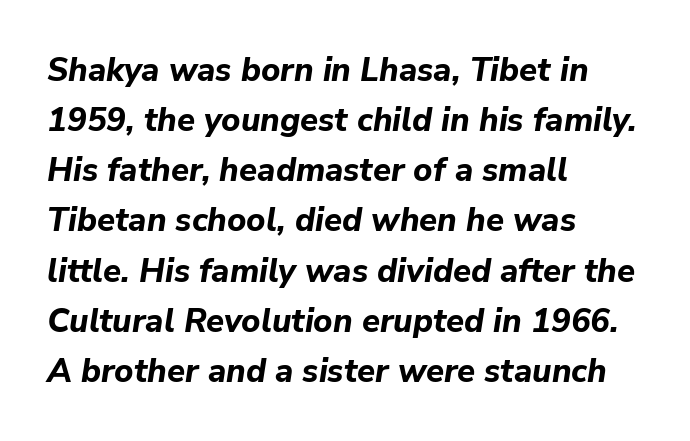
A clean baseline with only descenders dipping below it. Stroke thickness is high; the sample reads as a true bold. Quick note: italic. This block has exactly the height ordinary leading produces.
